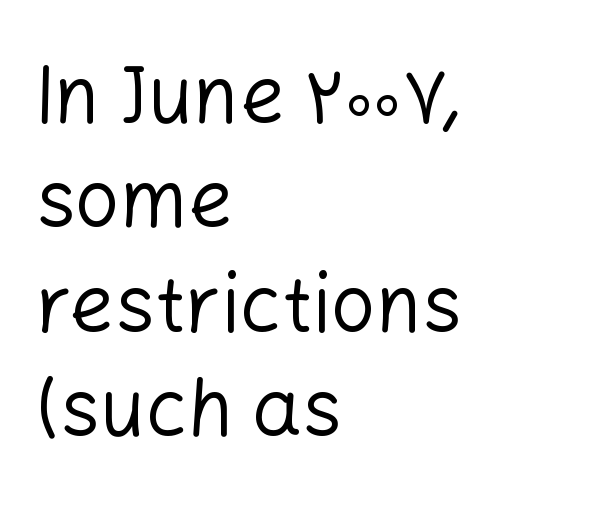
The image shows 79 px regular-weight sans-serif type, upright; set left-aligned, normal line spacing (1.32x), normal letter spacing, not underlined; low stroke contrast and a medium x-height.
